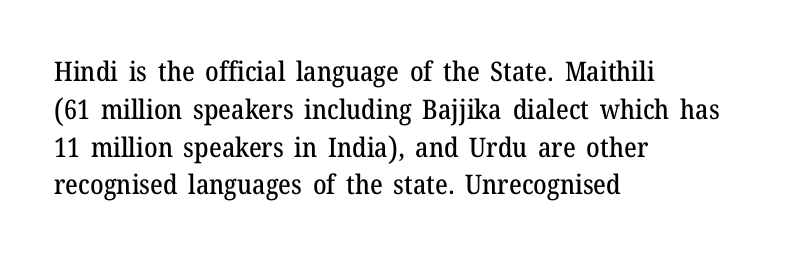
The ragged edge is on the right, which tells us the setting is flush left. Underline: absent. Does the leading feel generous? No, just average. The type is set solid horizontally, with unmodified tracking.
